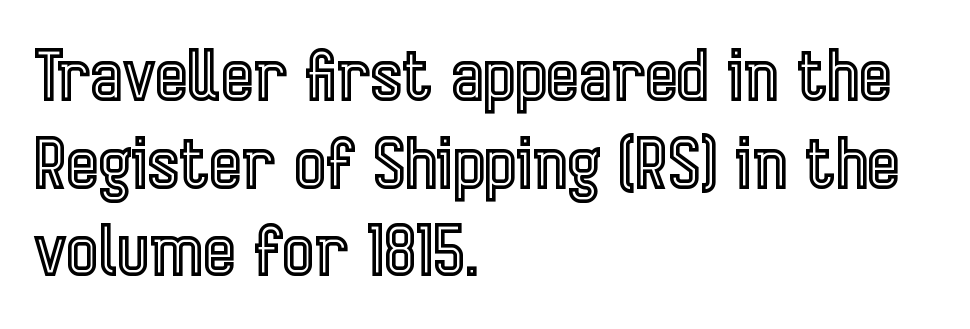
The image shows 69 px condensed type, upright; set left-aligned, normal line spacing (1.27x), normal letter spacing, not underlined; a medium x-height.
